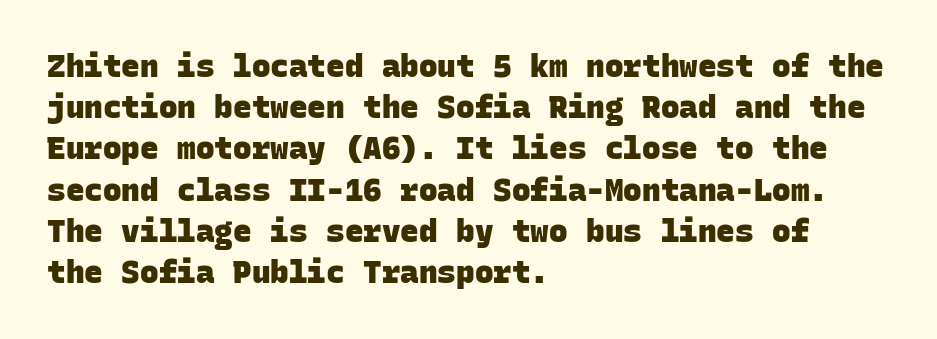
Q: Is the text bold? A: Yes.
Q: Is the typeface a serif or a sans-serif typeface? A: Sans-serif.
Q: Is the text underlined? A: No.
Q: How is the paragraph aligned? A: Left-aligned.
Q: Is the spacing between letters normal or unusually wide? A: Normal.
Q: Is the spacing between lines tight, normal or loose? A: Normal.
Q: Width (condensed, normal, or wide)? A: Normal.
Q: Stroke contrast? A: Low.
Q: x-height? A: Large.
Q: Monospaced? A: Yes.
